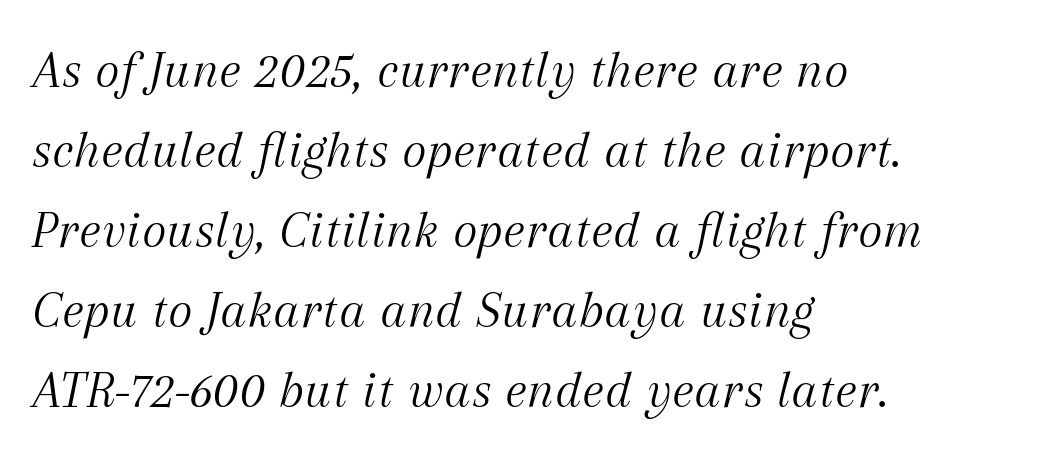
Q: Is the text bold? A: No.
Q: Is the text italic (slanted)? A: Yes, it leans right by about 12 degrees.
Q: Is the typeface a serif or a sans-serif typeface? A: Serif.
Q: Is the text underlined? A: No.
Q: How is the paragraph aligned? A: Left-aligned.
Q: Is the spacing between letters normal or unusually wide? A: Normal.
Q: Is the spacing between lines tight, normal or loose? A: Normal.
Q: Width (condensed, normal, or wide)? A: Normal.
Q: Stroke contrast? A: Medium.
Q: x-height? A: Medium.
Q: Monospaced? A: No.
